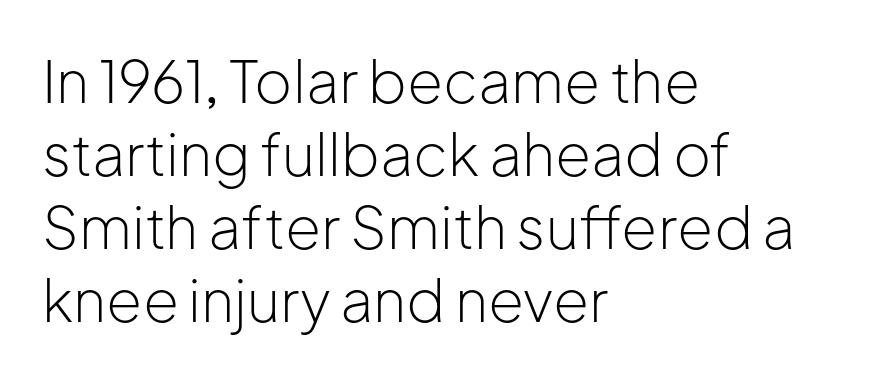
A sans-serif font was chosen for this passage. Students, note that the glyphs here touch the page at normal intervals. Letters rest on an invisible, unmarked baseline. What's the leading like? Ordinary, nothing unusual.
